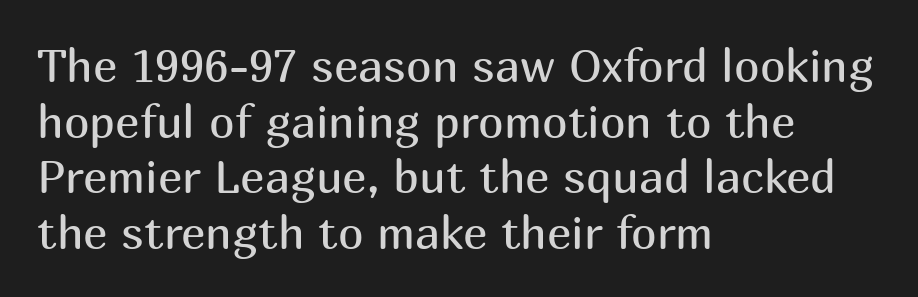
The image shows 46 px regular-weight sans-serif type, upright; set left-aligned, line spacing 1.21x, normal letter spacing, not underlined; medium stroke contrast and a medium x-height.
